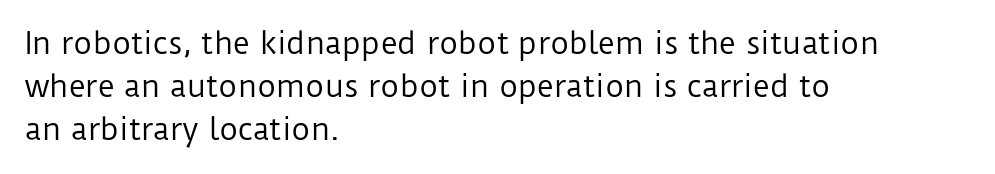
Q: Is the text bold? A: No.
Q: Is the text italic (slanted)? A: No, it is upright.
Q: Is the typeface a serif or a sans-serif typeface? A: Sans-serif.
Q: Is the text underlined? A: No.
Q: How is the paragraph aligned? A: Left-aligned.
Q: Is the spacing between letters normal or unusually wide? A: Normal.
Q: Is the spacing between lines tight, normal or loose? A: Normal.
Q: Width (condensed, normal, or wide)? A: Normal.
Q: Stroke contrast? A: Low.
Q: x-height? A: Medium.
Q: Monospaced? A: No.
